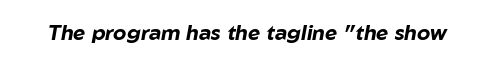
Letters rest on an invisible, unmarked baseline. Between one letter and the next there's only the usual sliver of space. Typographic density is high because the face is bold. When letters slant like this, we call the style italic.
